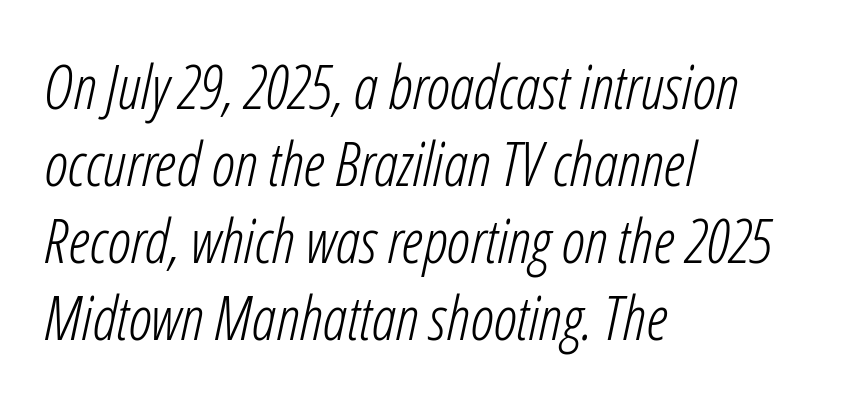
{"italic": "yes", "lean": "right", "slant_degrees": 12, "bold": "no", "weight": "light", "width": "condensed", "stroke_contrast": "low", "x_height": "medium", "monospaced": "no", "underline": "no", "align": "left", "line_spacing": "normal", "line_spacing_ratio": 1.26, "letter_spacing": "normal", "letter_spacing_em": 0.0, "glyph_px": 61}
